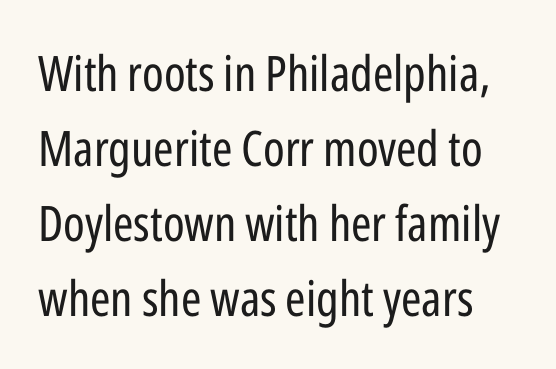
Q: Is the text bold? A: No.
Q: Is the text italic (slanted)? A: No, it is upright.
Q: Is the typeface a serif or a sans-serif typeface? A: Sans-serif.
Q: Is the text underlined? A: No.
Q: Is the spacing between letters normal or unusually wide? A: Normal.
Q: Is the spacing between lines tight, normal or loose? A: Normal.
Q: Width (condensed, normal, or wide)? A: Condensed.
Q: Stroke contrast? A: Low.
Q: x-height? A: Medium.
Q: Monospaced? A: No.
